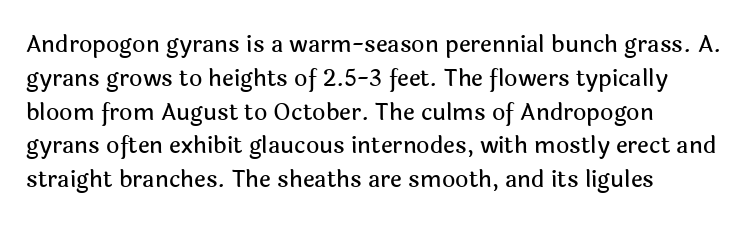
Left-aligned paragraph, ragged on the right. Compared with typical body copy, the letter spacing here is the same. A roman cut, with each character standing at attention. Baseline-to-baseline distance is the conventional proportion of letter height. The string is rendered with underlining switched off.
